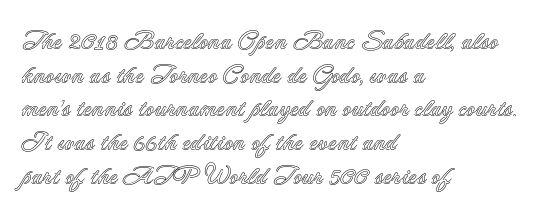
Caption: multi-line text, flush left, ragged right. What stands out about the letter spacing? Nothing — it is the standard amount. Has an underline been added? It has not. This block has exactly the height ordinary leading produces.
